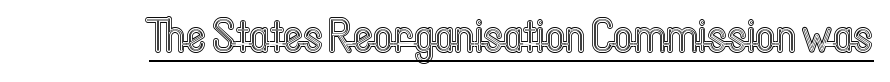
Notice how the stems are strictly vertical — no italics here. The rendering keeps characters at their native spacing. A typesetter would call this proportional, since set widths differ per character. Is there an underline? Yes — a line sits under the letters.
